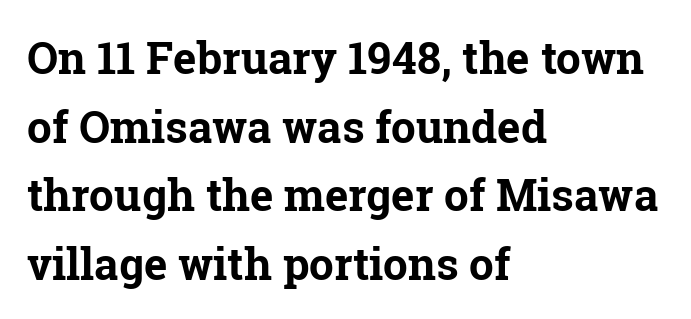
{"serif": "yes", "italic": "no", "bold": "yes", "weight": "bold", "width": "normal", "stroke_contrast": "low", "x_height": "medium", "monospaced": "no", "underline": "no", "align": "left", "line_spacing": "normal", "line_spacing_ratio": 1.56, "letter_spacing": "normal", "letter_spacing_em": 0.0, "glyph_px": 44}
